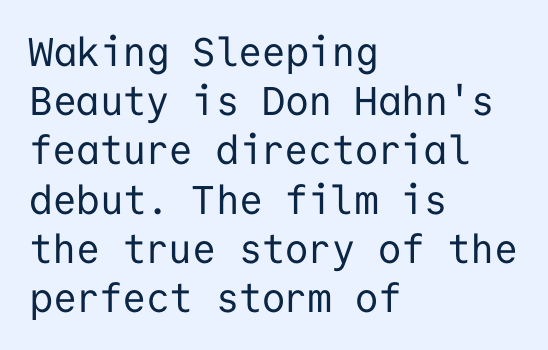
The image shows 40 px regular-weight sans-serif type, upright, monospaced; set left-aligned, line spacing 1.23x, normal letter spacing, not underlined; low stroke contrast and a medium x-height.
